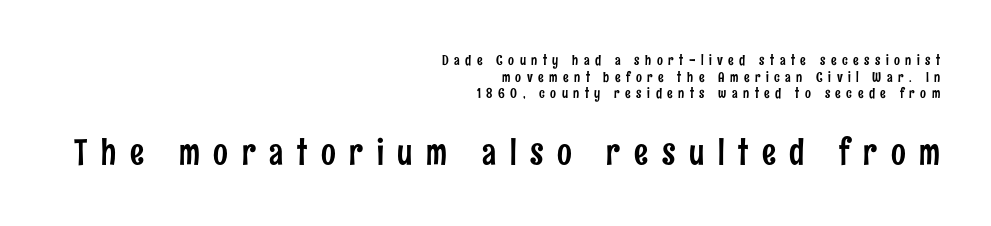
Q: Is the text italic (slanted)? A: No, it is upright.
Q: Is the typeface a serif or a sans-serif typeface? A: Sans-serif.
Q: Is the text underlined? A: No.
Q: How is the paragraph aligned? A: Right-aligned.
Q: Is the spacing between letters normal or unusually wide? A: Unusually wide.
Q: Which block of text is set in a larger size, the first (top) or the second (bottom)? A: The second (bottom) one.
Q: Width (condensed, normal, or wide)? A: Condensed.
Q: Stroke contrast? A: Low.
Q: x-height? A: Medium.
Q: Monospaced? A: No.
